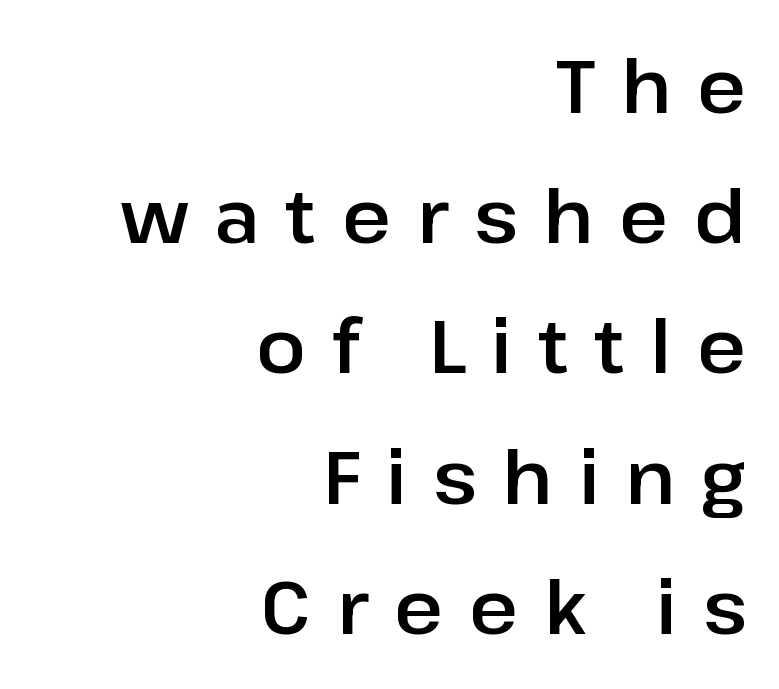
Q: Is the text italic (slanted)? A: No, it is upright.
Q: Is the typeface a serif or a sans-serif typeface? A: Sans-serif.
Q: Is the text underlined? A: No.
Q: How is the paragraph aligned? A: Right-aligned.
Q: Is the spacing between letters normal or unusually wide? A: Unusually wide.
Q: Width (condensed, normal, or wide)? A: Normal.
Q: Stroke contrast? A: Low.
Q: x-height? A: Medium.
Q: Monospaced? A: No.
